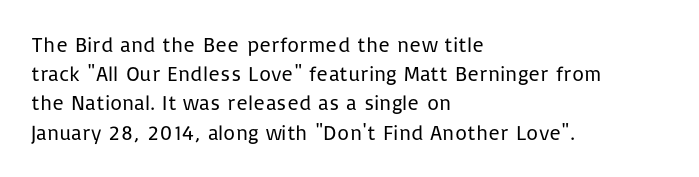
{"italic": "no", "bold": "no", "underline": "no", "align": "left", "line_spacing": "normal", "line_spacing_ratio": 1.39, "letter_spacing": "normal", "letter_spacing_em": 0.0, "glyph_px": 21}
